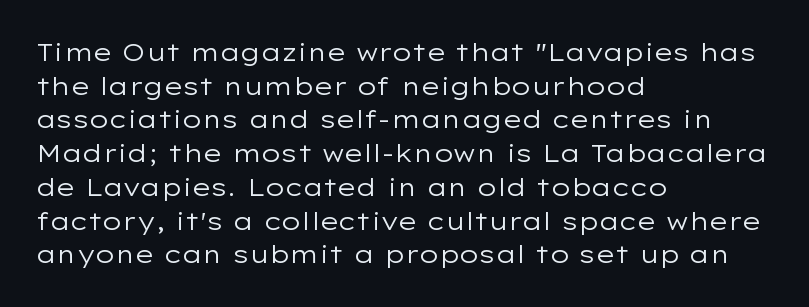
Honestly, there is no underline to notice here at all. When letters stand straight like this, we call the style roman or upright. The passage shown stacks its lines at a standard gap. Horizontal alignment here is leftward, the default for most running prose. Ink coverage per letter is moderate at most.
